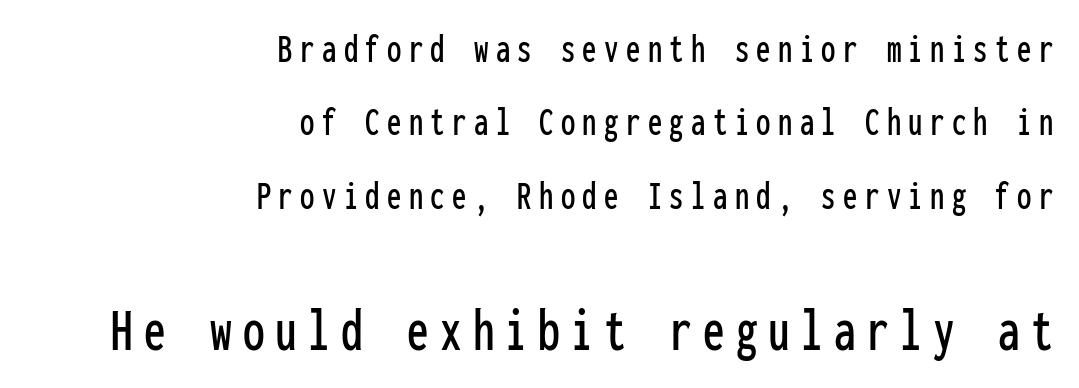
The image shows 62 px condensed sans-serif type, upright, monospaced; set right-aligned, line spacing 1.79x, not underlined; the second (bottom) block is 1.51x larger; low stroke contrast and a medium x-height.
